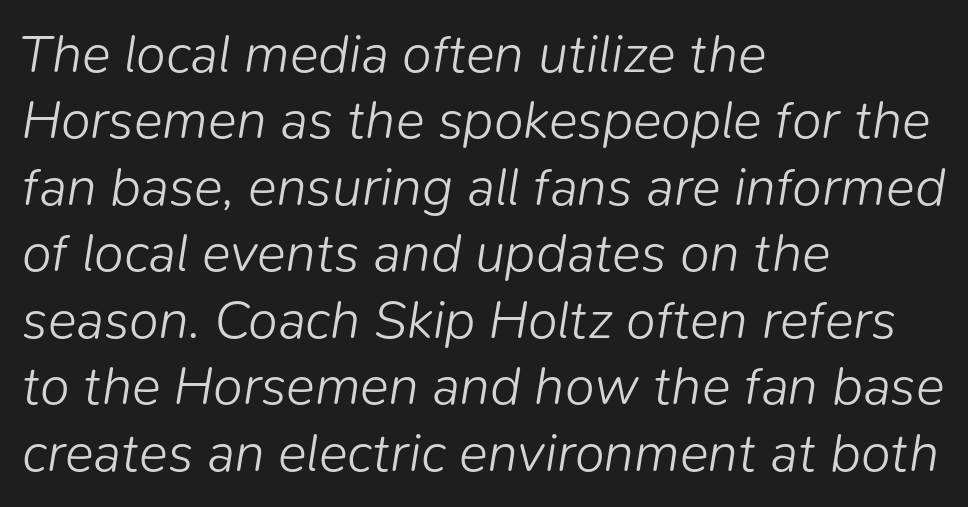
{"italic": "yes", "lean": "right", "slant_degrees": 9, "bold": "no", "weight": "light", "width": "normal", "stroke_contrast": "low", "x_height": "medium", "monospaced": "no", "underline": "no", "align": "left", "line_spacing_ratio": 1.23, "letter_spacing": "normal", "letter_spacing_em": 0.0, "glyph_px": 54}
